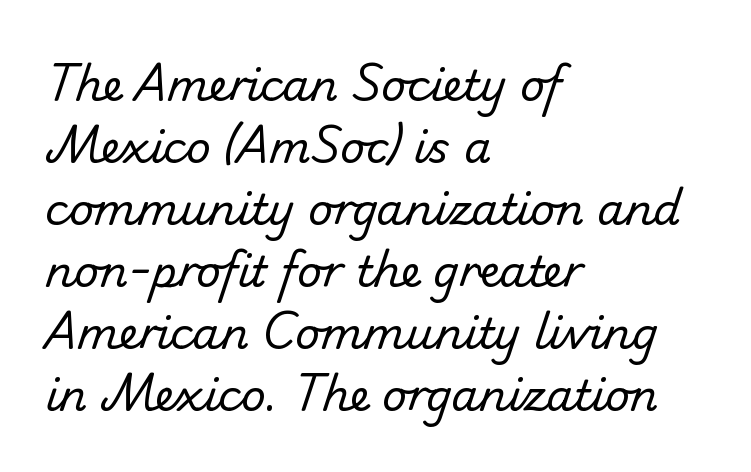
Look at the bottom of the vertical strokes: they stop flat, with no serifs. The face used here is proportionally spaced, like ordinary book or web type. The block of text has a typical density, with ordinary space between rows. Casual observation: everything's shoved over to the left. This sample uses plain, unmodified letter spacing.
